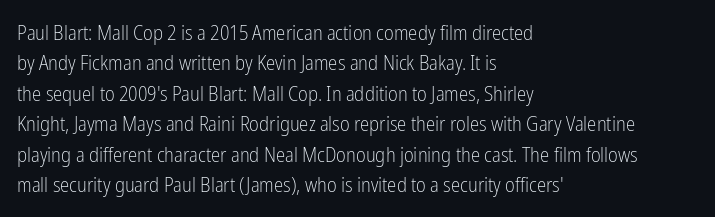
Letter spacing: default. Ink coverage per letter is moderate at most. The rag falls on the right side of this text block. Descenders are the only things crossing below the line. This block has exactly the height ordinary leading produces. This is the regular roman posture of the typeface.
